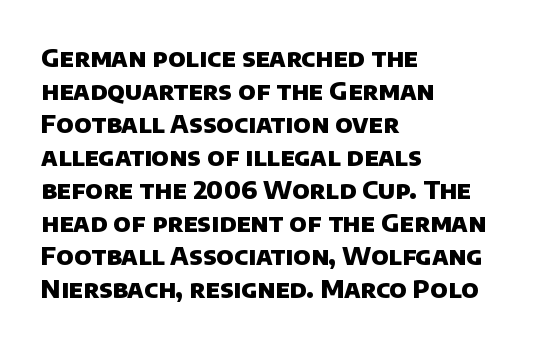
The image shows 25 px bold type; set left-aligned, normal line spacing (1.32x), normal letter spacing, not underlined.
